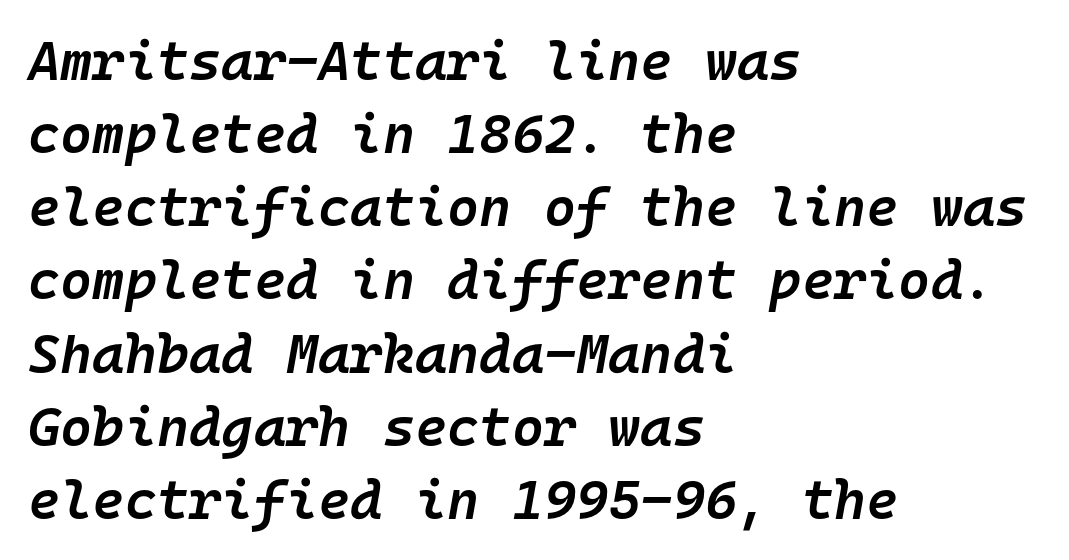
{"italic": "yes", "lean": "right", "slant_degrees": 10, "bold": "semi", "weight": "semibold", "width": "normal", "stroke_contrast": "low", "x_height": "medium", "monospaced": "yes", "underline": "no", "align": "left", "line_spacing": "normal", "line_spacing_ratio": 1.33, "letter_spacing": "normal", "letter_spacing_em": 0.0, "glyph_px": 55}
